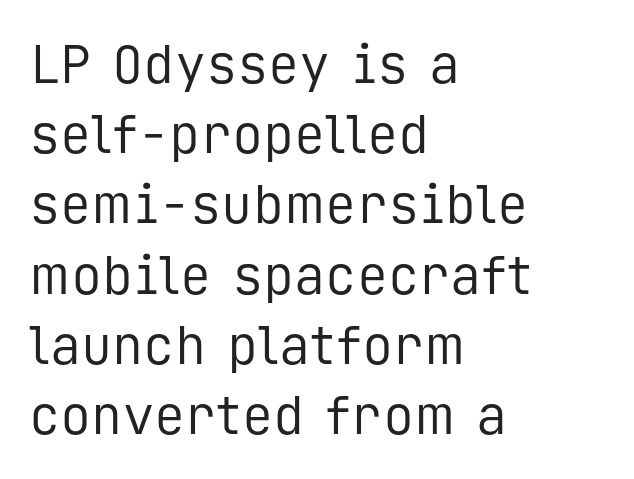
{"serif": "no", "italic": "no", "bold": "no", "weight": "regular", "width": "normal", "stroke_contrast": "low", "x_height": "medium", "monospaced": "yes", "underline": "no", "align": "left", "line_spacing": "normal", "line_spacing_ratio": 1.35, "letter_spacing": "normal", "letter_spacing_em": 0.0, "glyph_px": 52}
